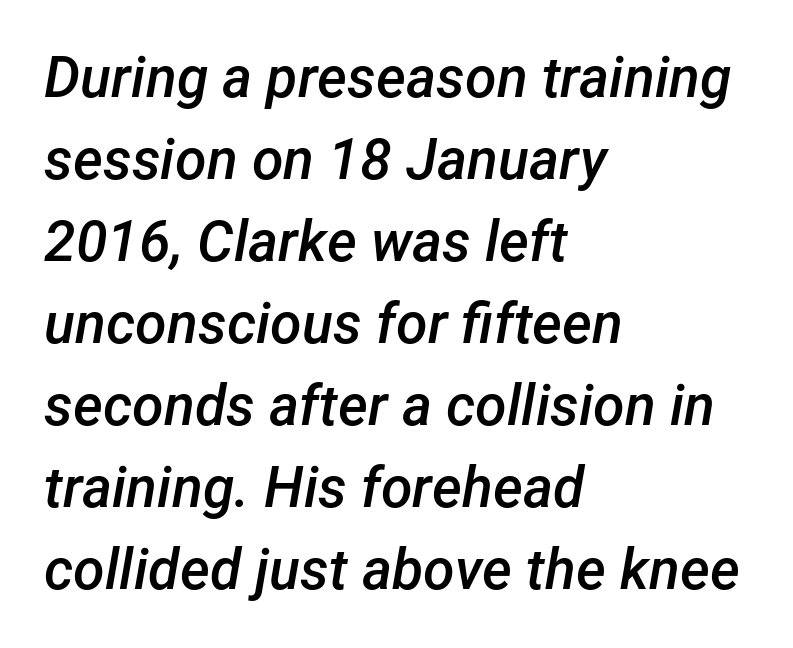
Tracking value appears to be zero — textbook default spacing. Here the designer chose a conventional face with non-uniform glyph widths. This sample keeps an unexceptional amount of space between lines. The face used here has a pronounced slope to its letters. In terms of weight, the rendering is demibold, just under bold. Caption: multi-line text, flush left, ragged right.
